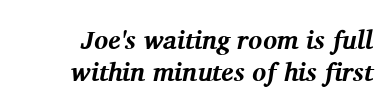
Q: Is the text bold? A: Yes.
Q: Is the text italic (slanted)? A: Yes, it leans right by about 11 degrees.
Q: Is the text underlined? A: No.
Q: How is the paragraph aligned? A: Right-aligned.
Q: Is the spacing between letters normal or unusually wide? A: Normal.
